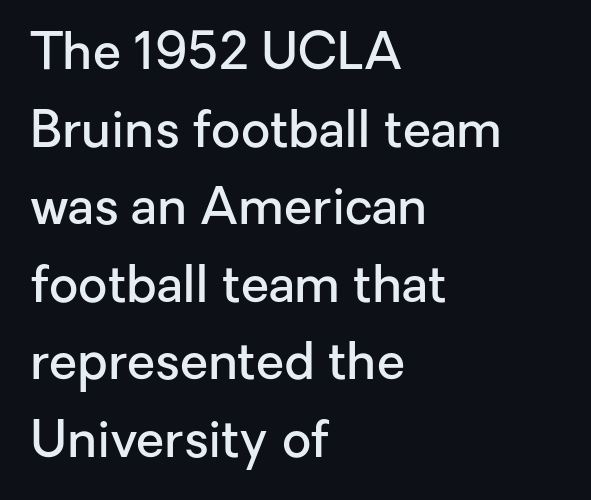
The image shows 51 px semibold sans-serif type, upright; set left-aligned, normal line spacing (1.52x), normal letter spacing, not underlined; low stroke contrast and a medium x-height.
